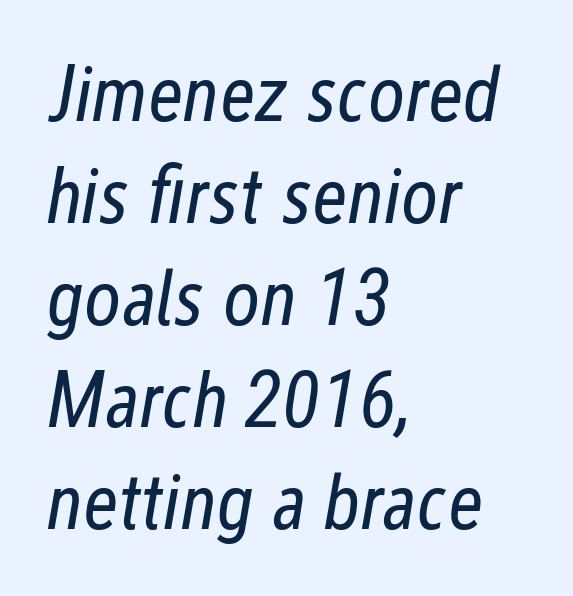
Q: Is the text bold? A: No.
Q: Is the text italic (slanted)? A: Yes, it leans right by about 12 degrees.
Q: Is the text underlined? A: No.
Q: How is the paragraph aligned? A: Left-aligned.
Q: Is the spacing between letters normal or unusually wide? A: Normal.
Q: Is the spacing between lines tight, normal or loose? A: Normal.
Q: Width (condensed, normal, or wide)? A: Condensed.
Q: Stroke contrast? A: Low.
Q: x-height? A: Medium.
Q: Monospaced? A: No.
